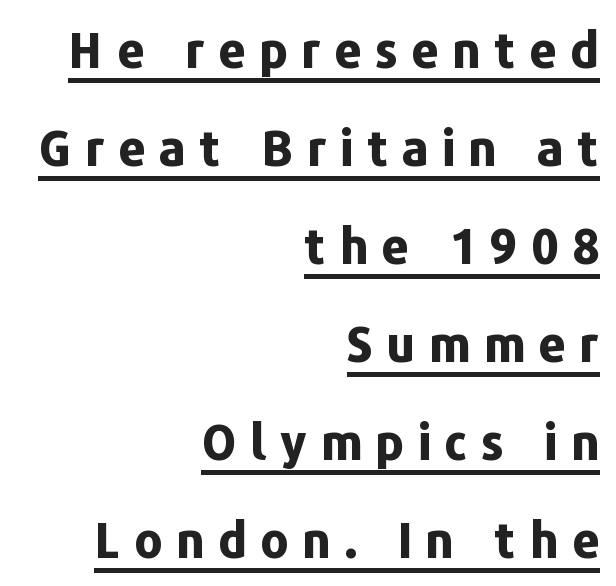
The image shows 48 px bold sans-serif type, upright; set right-aligned, loose line spacing (2.04x), unusually wide letter spacing (+0.28 em), underlined; low stroke contrast and a medium x-height.
